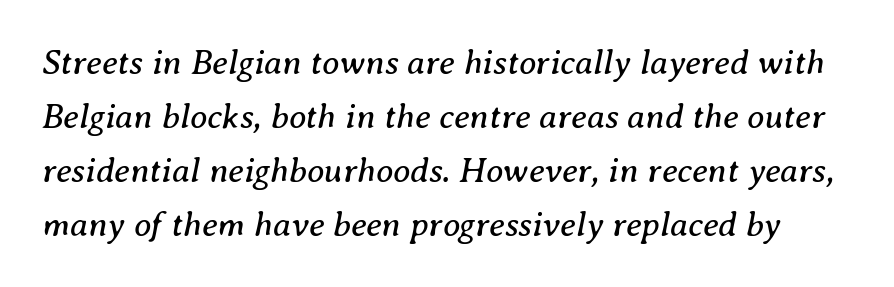
It's the slanting kind of type. This is not heavy type; no bold has been used. Character widths vary here, with narrow letters taking less room than wide ones. A normal amount of white space separates one row of letters from the next.
